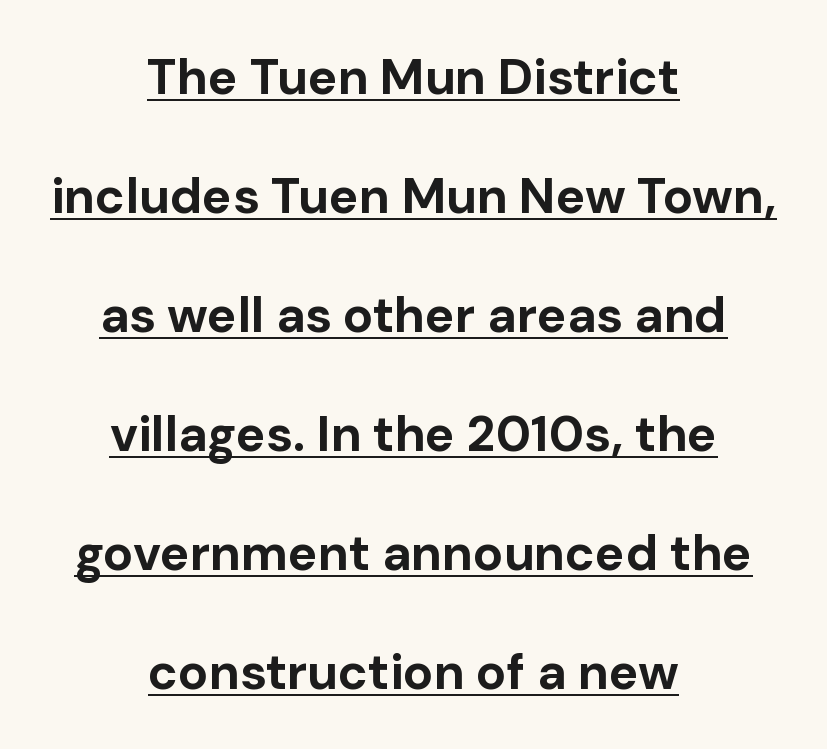
Q: Is the text bold? A: Yes.
Q: Is the text italic (slanted)? A: No, it is upright.
Q: Is the typeface a serif or a sans-serif typeface? A: Sans-serif.
Q: Is the text underlined? A: Yes.
Q: How is the paragraph aligned? A: Centered.
Q: Is the spacing between letters normal or unusually wide? A: Normal.
Q: Is the spacing between lines tight, normal or loose? A: Loose.
Q: Width (condensed, normal, or wide)? A: Normal.
Q: Stroke contrast? A: Low.
Q: x-height? A: Medium.
Q: Monospaced? A: No.
